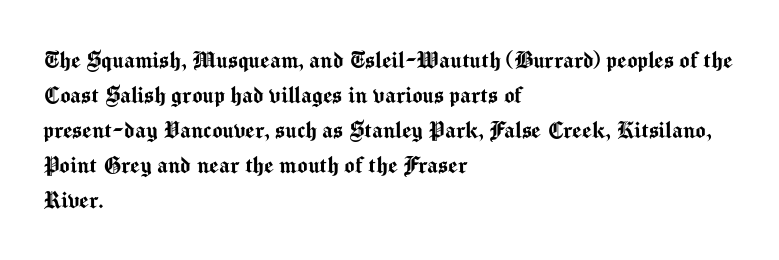
{"italic": "no", "underline": "no", "align": "left", "line_spacing": "normal", "line_spacing_ratio": 1.3, "letter_spacing": "normal", "letter_spacing_em": 0.0, "glyph_px": 27}
